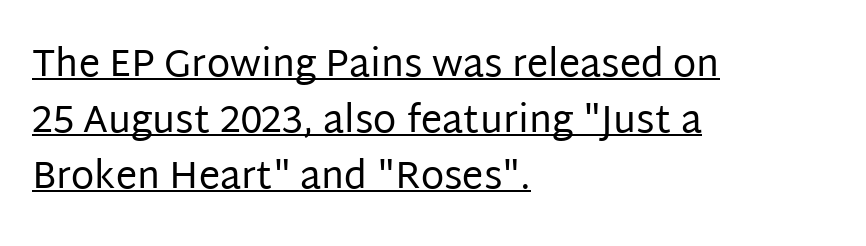
The passage shown has conventional tracking throughout. Notice how a bar underscores the lettering throughout. The rendering uses natural spacing where letterforms have individual widths. The letters carry no serifs — their stems end cleanly without finishing strokes.
